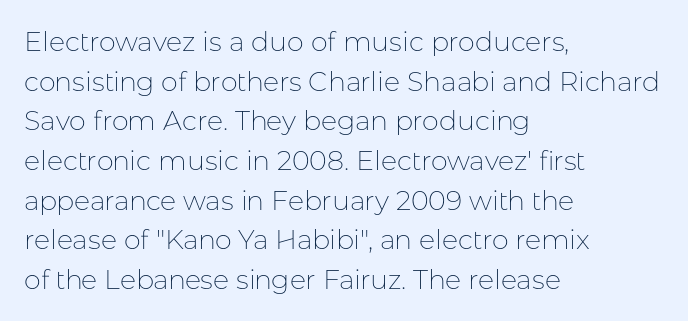
Notice how descenders clear the ascenders below comfortably — that's standard leading. Inter-character spacing is left at the font's built-in metrics. Bare-footed words on every line. The strokes are not fattened; the text isn't bold. A student would call this left alignment; a typographer would say flush left, rag right.
